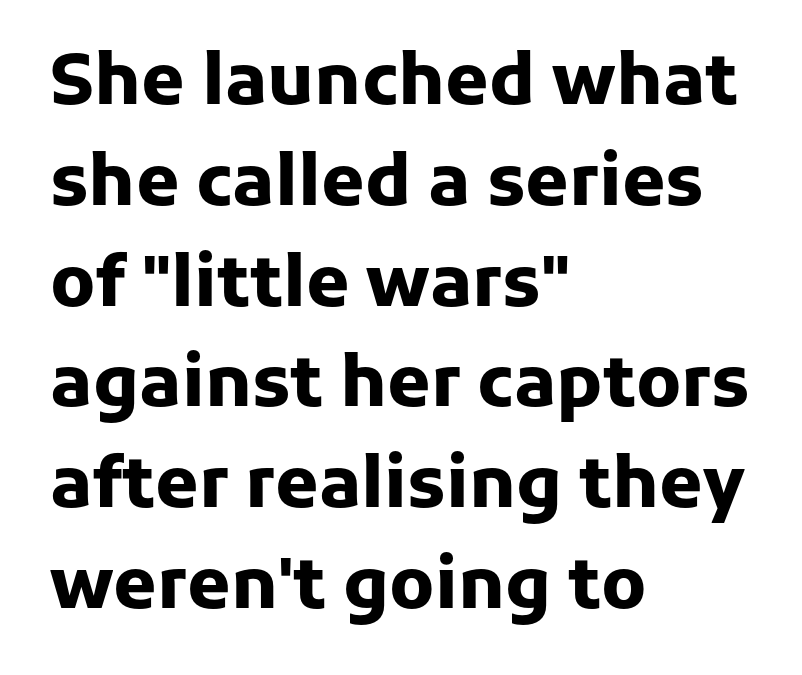
Posture: upright roman. Just letters on the line, the space beneath them empty. This is sans-serif lettering, the kind often seen on screens and signage. Varying glyph widths throughout — classic text-font behaviour. These lines sit exactly where default settings would place them.
